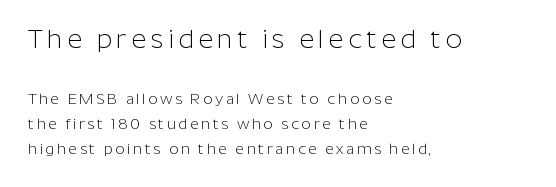
The rendering anchors every line to the left-hand side. In terms of posture, this sample is upright. A clean baseline with only descenders dipping below it. Here the first block reads like a headline and the second like body copy. Students, observe: this is what conventionally led text looks like.
